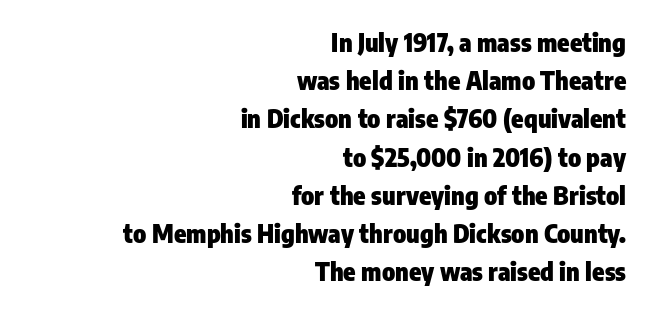
The image shows 25 px bold type, upright; set right-aligned, normal line spacing (1.53x), normal letter spacing, not underlined.
